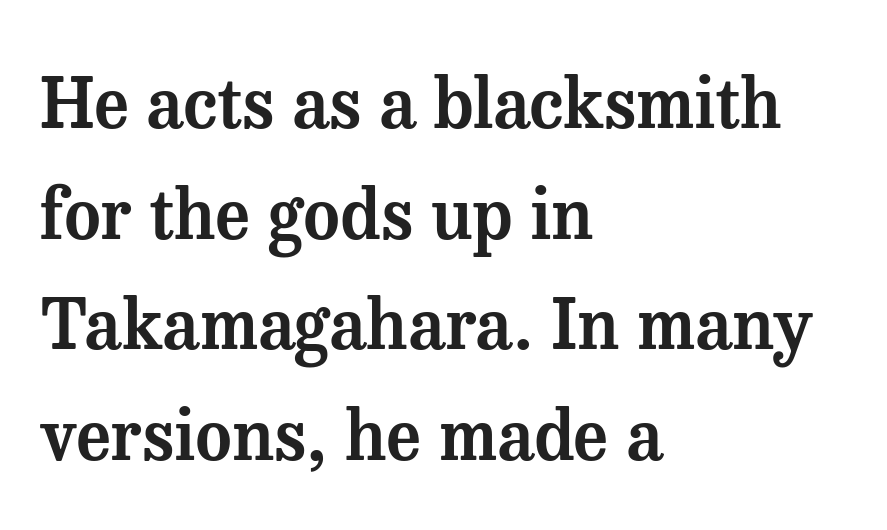
Rule under the text: the space is simply empty. Typographically, this falls in the serif category. The typesetter chose a ragged-right arrangement here. Proportional: the letters do not fall into vertical columns. The lettering holds an erect, upright posture throughout. Nobody touched the tracking dial on this one.
